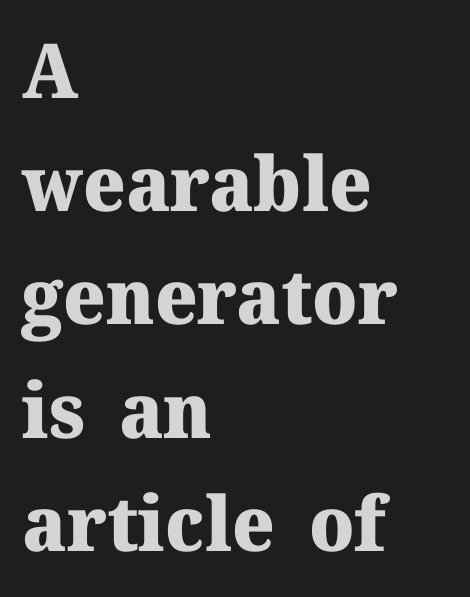
Compared with a centered layout, this one pins lines to the left instead. What stands out about the letter spacing? Nothing — it is the standard amount. Serifs: yes, visible at the terminals of the letterforms. Rows of type keep a routine distance in the vertical direction. Descenders are the only things crossing below the line. The font's upright variant was chosen for this text.
